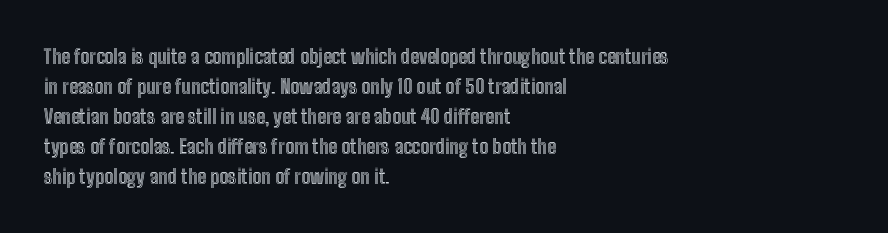
The image shows 20 px text type, upright; set left-aligned, normal line spacing (1.5x), normal letter spacing, not underlined.
